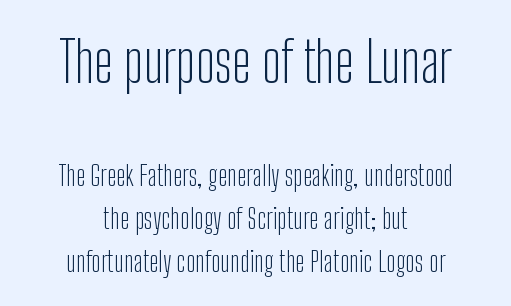
The image shows 56 px light, condensed sans-serif type, upright; set centered, normal line spacing (1.54x), normal letter spacing, not underlined; the first (top) block is 2.0x larger; low stroke contrast and a medium x-height.
